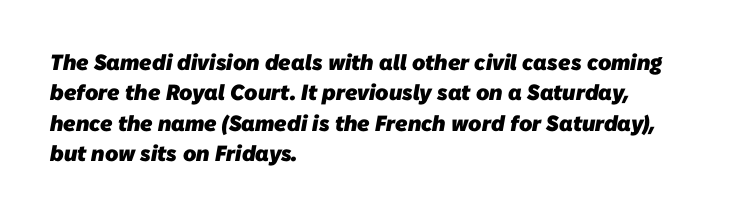
Q: Is the text bold? A: Yes.
Q: Is the text underlined? A: No.
Q: How is the paragraph aligned? A: Left-aligned.
Q: Is the spacing between letters normal or unusually wide? A: Normal.
Q: Is the spacing between lines tight, normal or loose? A: Normal.
